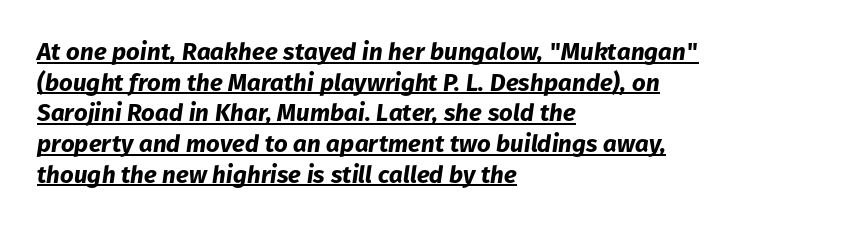
{"italic": "yes", "lean": "right", "slant_degrees": 8, "bold": "yes", "underline": "yes", "align": "left", "line_spacing": "normal", "line_spacing_ratio": 1.28, "letter_spacing": "normal", "letter_spacing_em": 0.0, "glyph_px": 24}
